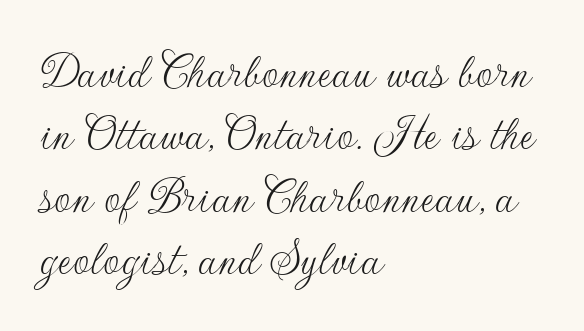
Q: Is the text bold? A: No.
Q: Is the text italic (slanted)? A: Yes.
Q: Is the typeface a serif or a sans-serif typeface? A: Sans-serif.
Q: Is the text underlined? A: No.
Q: How is the paragraph aligned? A: Left-aligned.
Q: Is the spacing between letters normal or unusually wide? A: Normal.
Q: Width (condensed, normal, or wide)? A: Normal.
Q: Stroke contrast? A: Low.
Q: x-height? A: Small.
Q: Monospaced? A: No.
